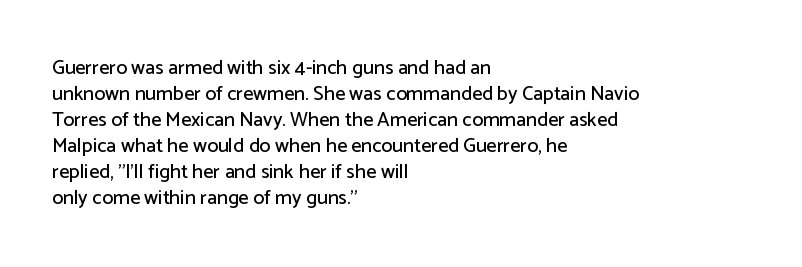
{"italic": "no", "underline": "no", "align": "left", "line_spacing": "normal", "line_spacing_ratio": 1.3, "letter_spacing": "normal", "letter_spacing_em": 0.0, "glyph_px": 20}
